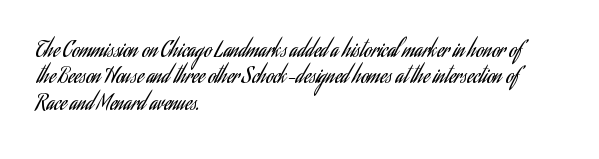
Q: Is the text bold? A: No.
Q: Is the text italic (slanted)? A: Yes.
Q: Is the text underlined? A: No.
Q: How is the paragraph aligned? A: Left-aligned.
Q: Is the spacing between letters normal or unusually wide? A: Normal.
Q: Is the spacing between lines tight, normal or loose? A: Normal.
